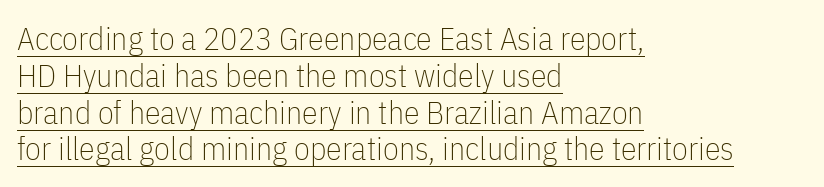
{"serif": "no", "italic": "no", "bold": "no", "weight": "thin", "width": "condensed", "stroke_contrast": "low", "x_height": "medium", "monospaced": "no", "underline": "yes", "align": "left", "line_spacing": "tight", "line_spacing_ratio": 1.15, "letter_spacing": "normal", "letter_spacing_em": 0.0, "glyph_px": 32}
